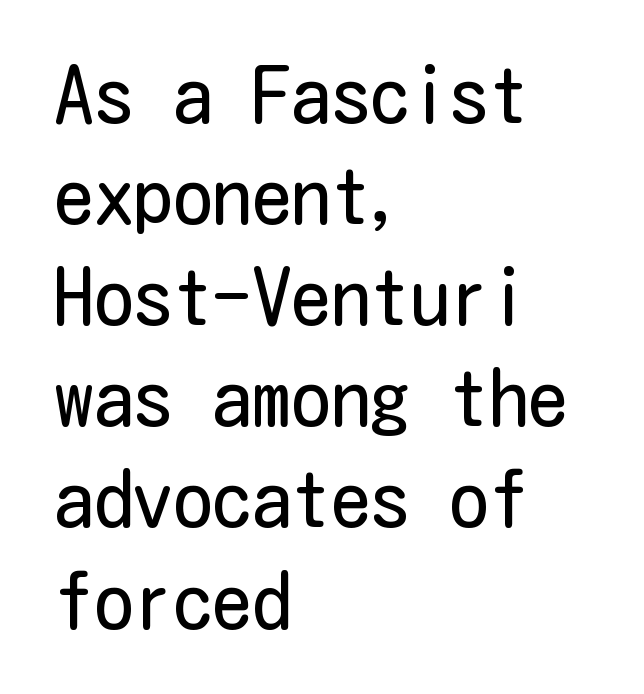
Q: Is the text bold? A: No.
Q: Is the text italic (slanted)? A: No, it is upright.
Q: Is the typeface a serif or a sans-serif typeface? A: Sans-serif.
Q: Is the text underlined? A: No.
Q: How is the paragraph aligned? A: Left-aligned.
Q: Is the spacing between letters normal or unusually wide? A: Normal.
Q: Is the spacing between lines tight, normal or loose? A: Normal.
Q: Width (condensed, normal, or wide)? A: Condensed.
Q: Stroke contrast? A: Low.
Q: x-height? A: Medium.
